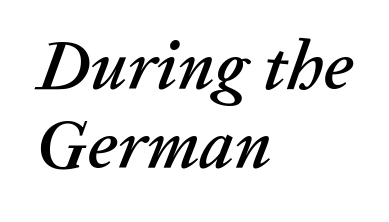
Nothing unusual about the tracking: characters are spaced as the font intends. Emphasis-style slanted type is in use. Rule under the text: the space is simply empty. These lines are set flush left with a ragged right edge. This sample has the flowing, uneven cadence of proportional lettering. The space between consecutive lines is stingy.
